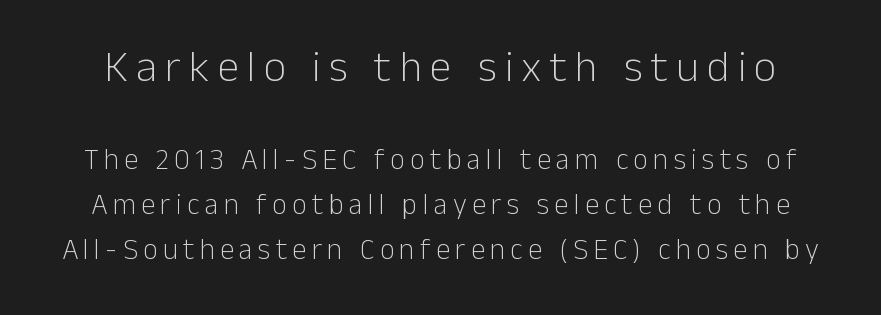
The image shows 44 px light sans-serif type, upright; set normal line spacing (1.55x), not underlined; the first (top) block is 1.52x larger; low stroke contrast and a medium x-height.
